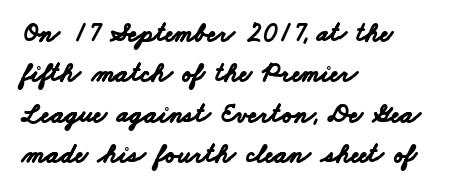
Q: Is the text bold? A: Yes.
Q: Is the text underlined? A: No.
Q: How is the paragraph aligned? A: Left-aligned.
Q: Is the spacing between letters normal or unusually wide? A: Normal.
Q: Is the spacing between lines tight, normal or loose? A: Normal.
